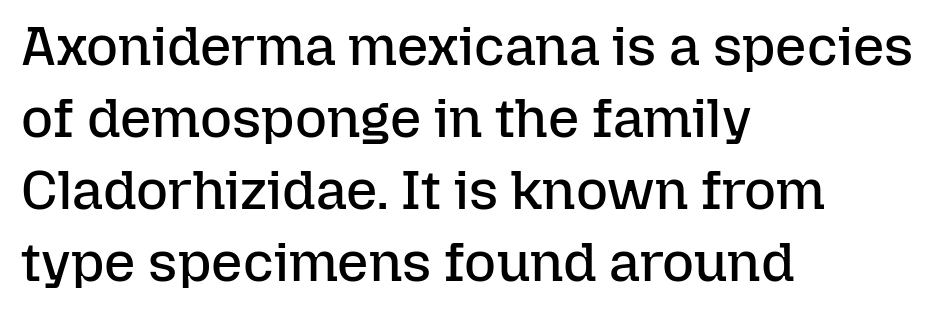
Look at the tracking — it's just the regular setting, nothing added. The weight would be labelled regular, book, light, or lighter still. Style check: upright. A student would call this left alignment; a typographer would say flush left, rag right. The glyphs are unaccompanied by any horizontal stroke below them. Notice how descenders clear the ascenders below comfortably — that's standard leading.
